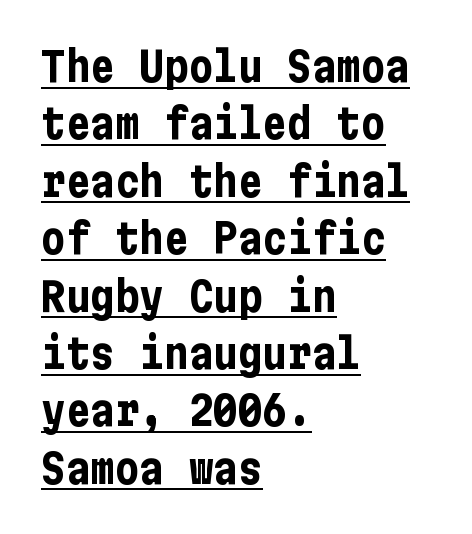
The image shows 41 px bold, condensed sans-serif type, upright; set left-aligned, normal line spacing (1.4x), normal letter spacing, underlined; low stroke contrast and a medium x-height.
